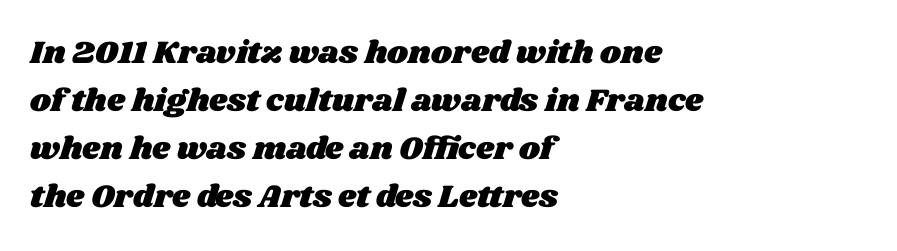
{"width": "wide", "stroke_contrast": "medium", "x_height": "large", "monospaced": "no", "underline": "no", "align": "left", "line_spacing": "normal", "line_spacing_ratio": 1.5, "letter_spacing": "normal", "letter_spacing_em": 0.0, "glyph_px": 32}
